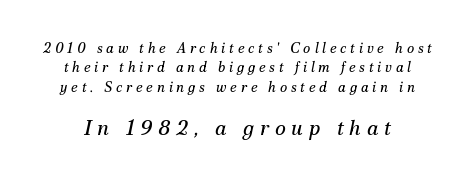
{"italic": "yes", "lean": "right", "slant_degrees": 12, "bold": "no", "underline": "no", "line_spacing": "normal", "line_spacing_ratio": 1.39, "letter_spacing": "wide", "letter_spacing_em": 0.27, "larger_block": "second", "size_ratio": 1.5, "glyph_px": 21}
